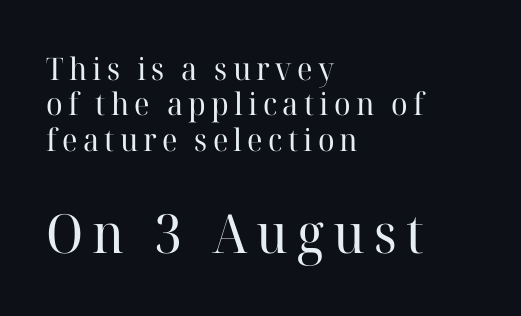
The image shows 54 px regular-weight serif type, upright; set left-aligned, tight line spacing (1.14x), not underlined; the second (bottom) block is 1.74x larger; high stroke contrast and a medium x-height.
